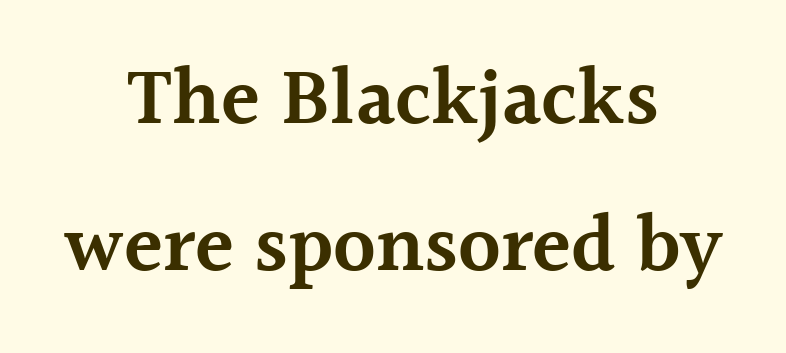
{"serif": "yes", "italic": "no", "bold": "semi", "weight": "semibold", "width": "normal", "x_height": "medium", "monospaced": "no", "underline": "no", "align": "center", "line_spacing_ratio": 1.84, "letter_spacing": "normal", "letter_spacing_em": 0.0, "glyph_px": 80}
